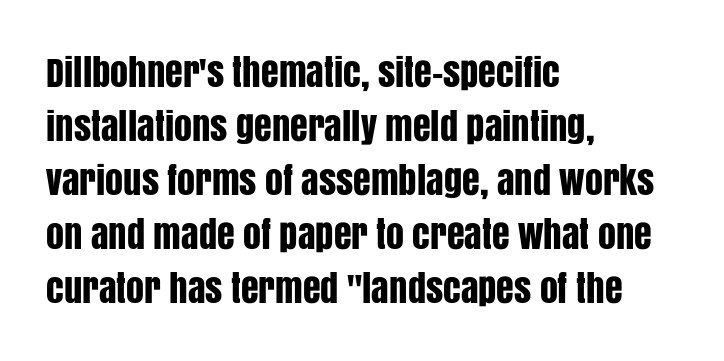
The rendering keeps characters at their native spacing. The passage shown stacks its lines at a standard gap. The passage shown is typed in a proportional face where columns would drift. The glyphs are unaccompanied by any horizontal stroke below them. The rendering shows plain stroke endings on the letterforms — a sans-serif design. Compared with a centered layout, this one pins lines to the left instead.
